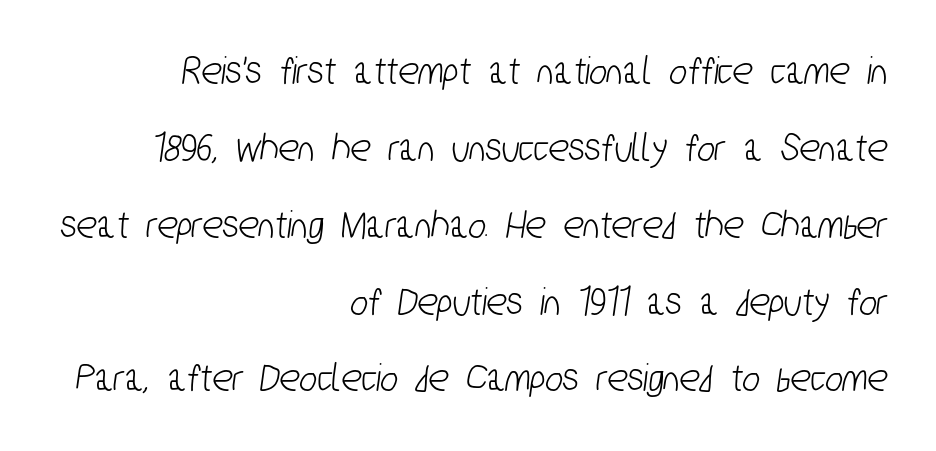
{"serif": "no", "width": "condensed", "stroke_contrast": "low", "x_height": "medium", "monospaced": "no", "underline": "no", "align": "right", "line_spacing_ratio": 1.83, "letter_spacing": "normal", "letter_spacing_em": 0.0, "glyph_px": 42}
